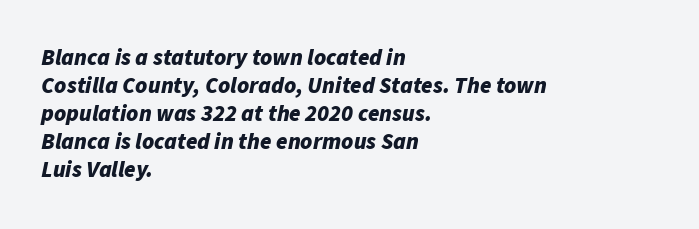
{"italic": "yes", "lean": "right", "slant_degrees": 11, "bold": "yes", "underline": "no", "align": "left", "line_spacing_ratio": 1.22, "letter_spacing": "normal", "letter_spacing_em": 0.0, "glyph_px": 23}
